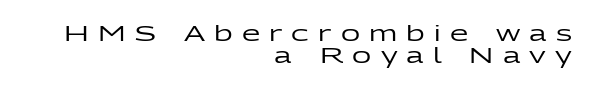
The image shows 21 px text type, upright; set right-aligned, tight line spacing (1.07x), unusually wide letter spacing (+0.44 em), not underlined.
